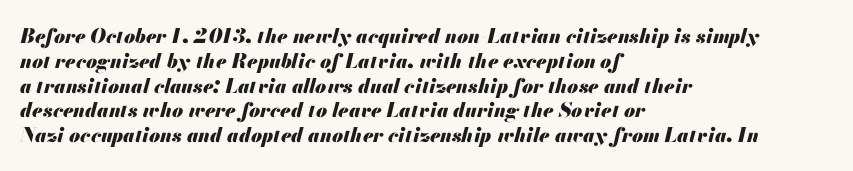
The image shows 20 px bold type, italic (leaning right); set left-aligned, line spacing 1.24x, normal letter spacing, not underlined.
